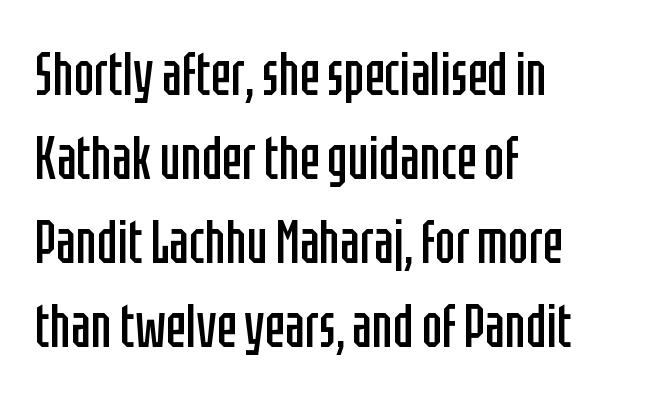
Reading down the block, your eye returns to a fixed left position each line. Has an underline been added? It has not. Think of a printed novel: that variable character pitch is what you see here. Caption: face not bold, strokes unweighted.
